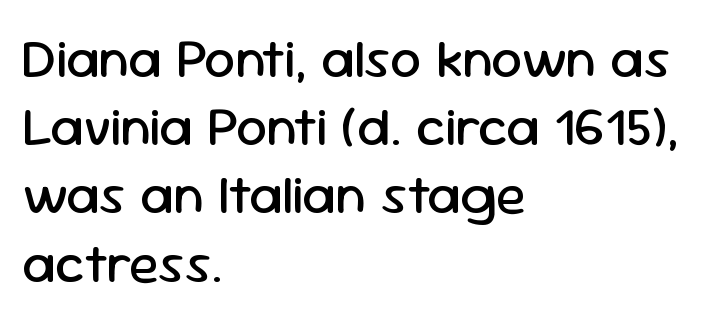
Q: Is the text bold? A: No.
Q: Is the text italic (slanted)? A: No, it is upright.
Q: Is the typeface a serif or a sans-serif typeface? A: Sans-serif.
Q: Is the text underlined? A: No.
Q: How is the paragraph aligned? A: Left-aligned.
Q: Is the spacing between letters normal or unusually wide? A: Normal.
Q: Width (condensed, normal, or wide)? A: Normal.
Q: Stroke contrast? A: Low.
Q: x-height? A: Medium.
Q: Monospaced? A: No.
